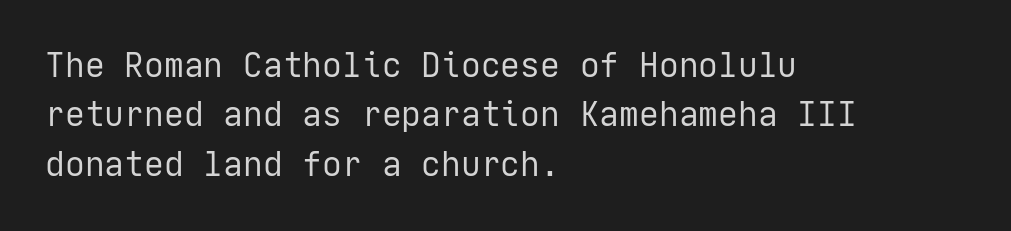
The image shows 33 px regular-weight sans-serif type, upright; set left-aligned, normal line spacing (1.5x), normal letter spacing, not underlined; low stroke contrast and a medium x-height.
